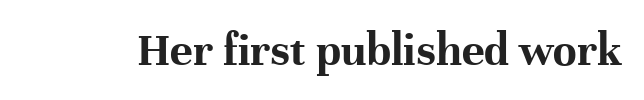
These lines are rendered in a variable-pitch font. No word sits above an underline. Characters follow at the spacing the type designer built in. As a designer I'd log this as weight 700, bold. The passage shown is typeset with a serif family. The typography opts for an upright posture over an oblique one.
